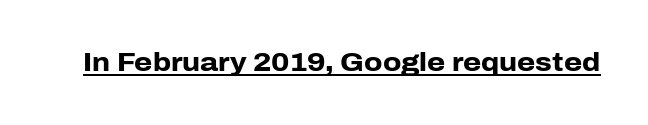
{"italic": "no", "bold": "yes", "underline": "yes", "letter_spacing": "normal", "letter_spacing_em": 0.0, "glyph_px": 26}
